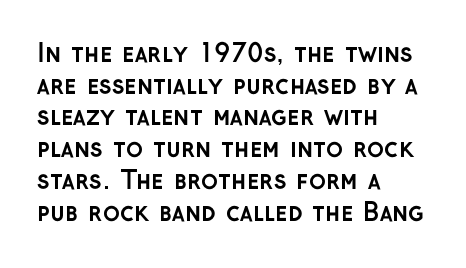
{"italic": "no", "bold": "yes", "underline": "no", "align": "left", "line_spacing": "normal", "line_spacing_ratio": 1.27, "letter_spacing": "normal", "letter_spacing_em": 0.0, "glyph_px": 25}
